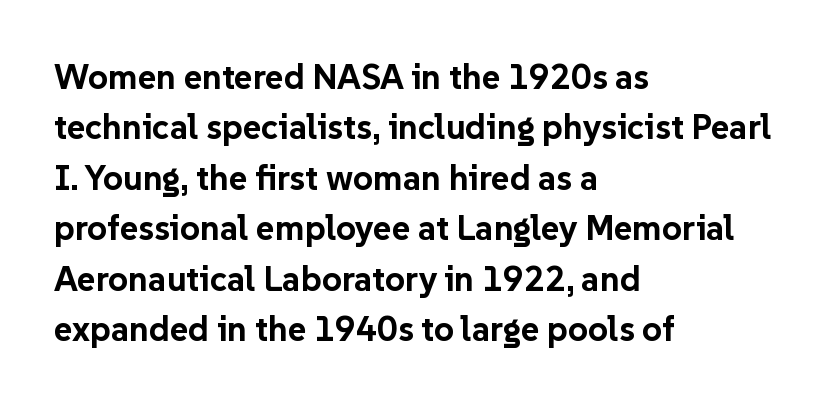
This rendering employs a face without finishing strokes, i.e., a sans-serif. How are the letters spaced? Ordinarily, with no added tracking. The lettering holds an erect, upright posture throughout. The foot of each line stays bare and open. Successive baselines arrive at the customary interval. The ragged edge is on the right, which tells us the setting is flush left.
